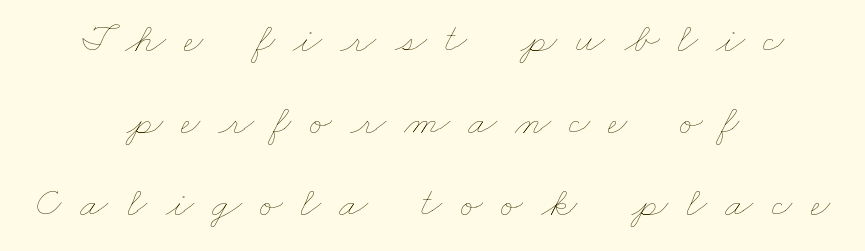
Underlining? Definitely not there. The rendering inserts visible extra space after every character. Is the stroke heavy? The answer is a plain regular-or-lighter. Think of a printed novel: that variable character pitch is what you see here.
